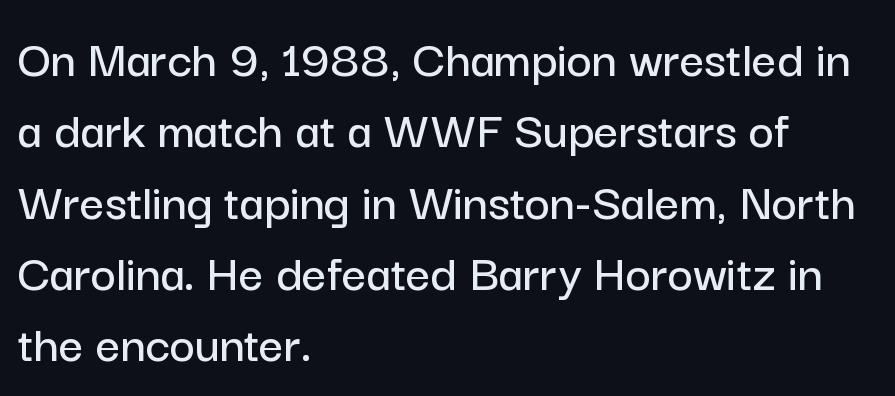
Here the designer chose a conventional face with non-uniform glyph widths. The rendering keeps characters at their native spacing. Reading down the block, your eye returns to a fixed left position each line. The gap between lines stays unmarked. Regarding leading, the lines here are spaced in the standard way. You can tell it's not italic because the verticals are truly vertical.
